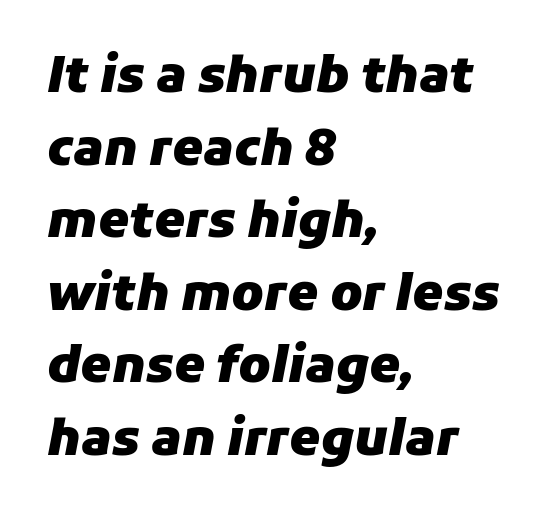
Q: Is the text bold? A: Yes.
Q: Is the text italic (slanted)? A: Yes, it leans right by about 11 degrees.
Q: Is the text underlined? A: No.
Q: How is the paragraph aligned? A: Left-aligned.
Q: Is the spacing between letters normal or unusually wide? A: Normal.
Q: Is the spacing between lines tight, normal or loose? A: Normal.
Q: Width (condensed, normal, or wide)? A: Normal.
Q: Stroke contrast? A: Low.
Q: x-height? A: Medium.
Q: Monospaced? A: No.
